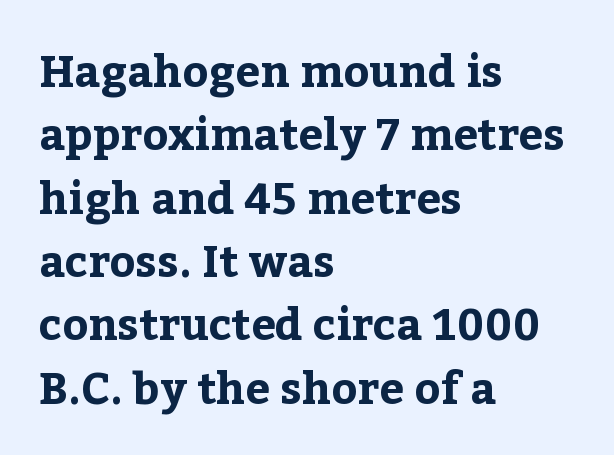
{"serif": "yes", "italic": "no", "bold": "yes", "weight": "bold", "width": "normal", "stroke_contrast": "low", "x_height": "medium", "monospaced": "no", "underline": "no", "align": "left", "line_spacing": "normal", "line_spacing_ratio": 1.44, "letter_spacing": "normal", "letter_spacing_em": 0.0, "glyph_px": 44}
